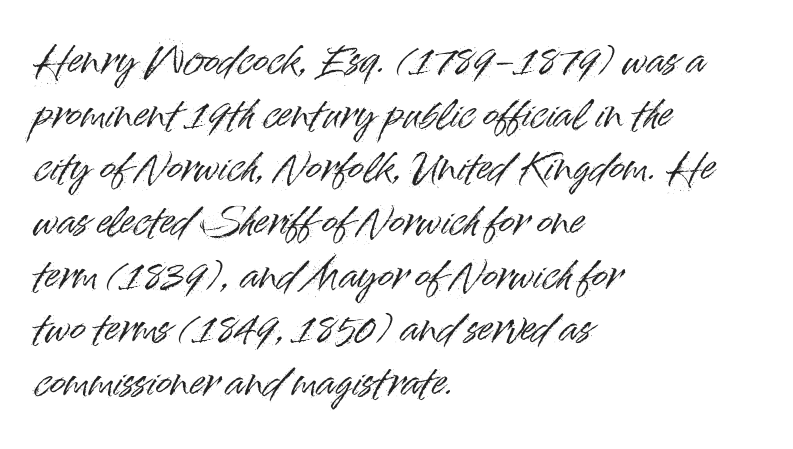
Summary of vertical rhythm: regular, with standard interline spacing. The passage shown has conventional tracking throughout. Typographically, this falls in the sans-serif category. Varying glyph widths throughout — classic text-font behaviour. The foot of each line stays bare and open.
